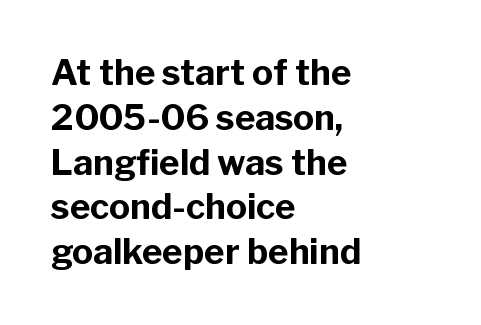
{"serif": "no", "italic": "no", "bold": "yes", "weight": "bold", "width": "normal", "stroke_contrast": "low", "x_height": "medium", "monospaced": "no", "underline": "no", "align": "left", "line_spacing": "normal", "line_spacing_ratio": 1.28, "letter_spacing": "normal", "letter_spacing_em": 0.0, "glyph_px": 35}
